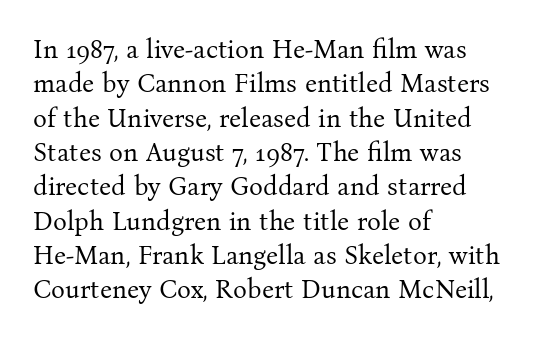
Leftover space on each line is placed entirely after the last word. Notice how the stems are strictly vertical — no italics here. The rendering uses a moderate line-height, typical for paragraphs. Underlining? Definitely not there. A light-to-regular cut is what we see here.
